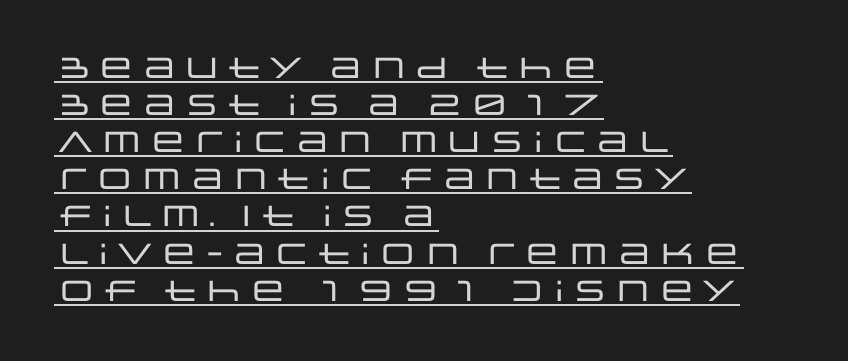
Think of a printed novel: that variable character pitch is what you see here. Compared with typical body copy, the letter spacing here is the same. A typographer would call this underscored text. Is the block centered? No — it sits flush against the left margin. A sans-serif font was chosen for this passage. The space between consecutive lines is moderate.
